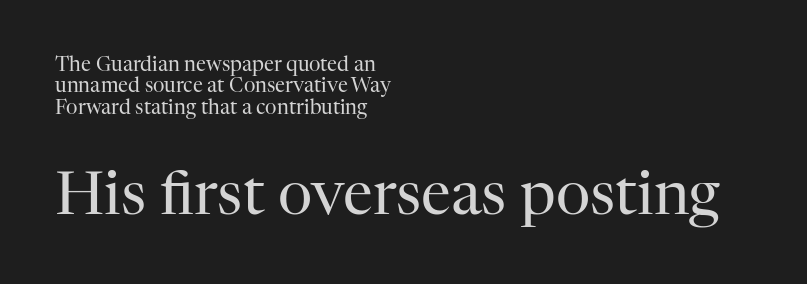
{"serif": "yes", "italic": "no", "bold": "no", "weight": "regular", "width": "normal", "stroke_contrast": "high", "x_height": "medium", "monospaced": "no", "underline": "no", "align": "left", "line_spacing": "tight", "line_spacing_ratio": 1.07, "letter_spacing": "normal", "letter_spacing_em": 0.0, "larger_block": "second", "size_ratio": 3.0, "glyph_px": 60}
